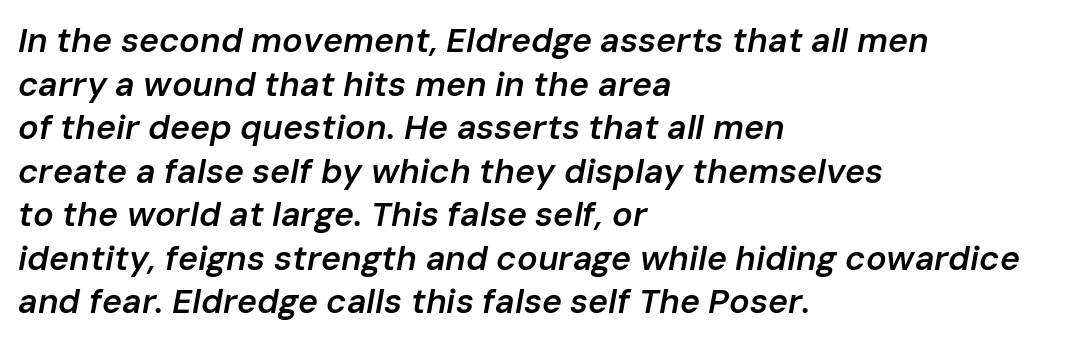
Every letter is mildly thick-stroked: semibold rather than bold. Proportional: the letters do not fall into vertical columns. The area under the type is left untouched. Default kerning and tracking; the words read as compact shapes.
